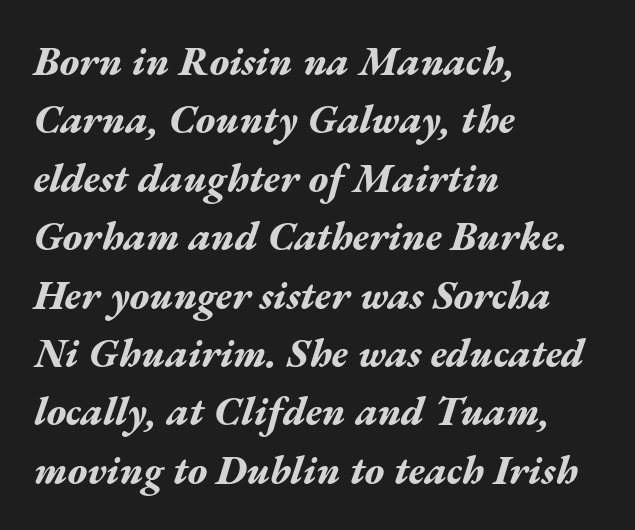
The image shows 40 px bold, wide type, italic (leaning right); set left-aligned, normal line spacing (1.46x), normal letter spacing, not underlined; medium stroke contrast and a medium x-height.
